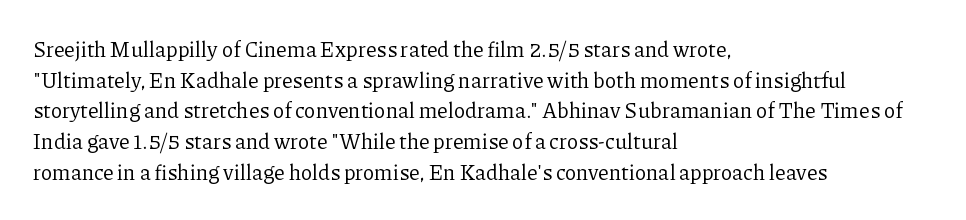
{"italic": "no", "bold": "no", "underline": "no", "align": "left", "line_spacing": "normal", "line_spacing_ratio": 1.46, "letter_spacing": "normal", "letter_spacing_em": 0.0, "glyph_px": 21}
